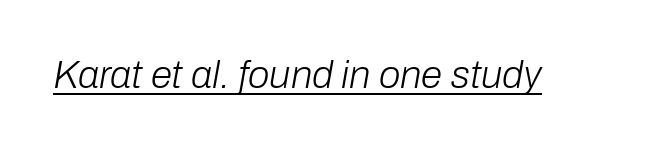
Q: Is the text bold? A: No.
Q: Is the text italic (slanted)? A: Yes, it leans right by about 10 degrees.
Q: Is the text underlined? A: Yes.
Q: Is the spacing between letters normal or unusually wide? A: Normal.
Q: Width (condensed, normal, or wide)? A: Normal.
Q: Stroke contrast? A: Low.
Q: x-height? A: Medium.
Q: Monospaced? A: No.
